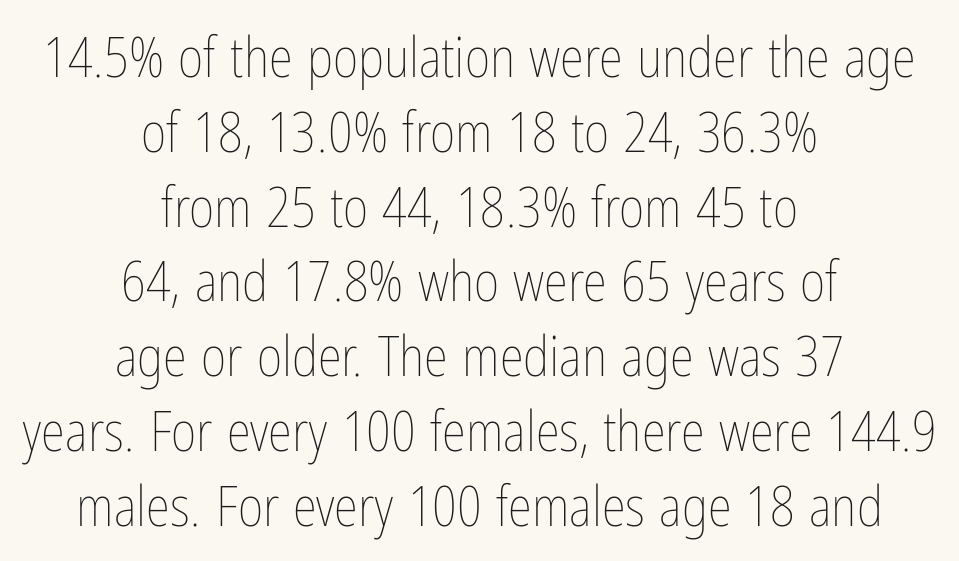
The image shows 55 px thin, condensed type, upright; set centered, normal line spacing (1.36x), normal letter spacing, not underlined; low stroke contrast and a medium x-height.
